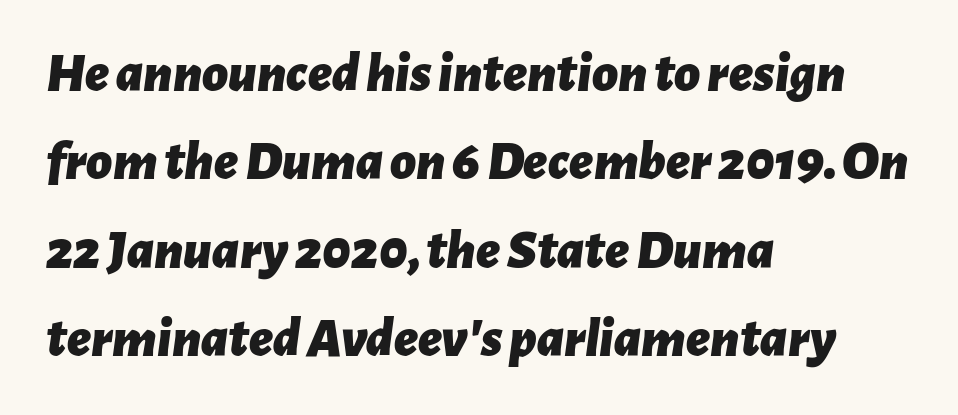
The image shows 56 px bold type, italic (leaning right); set left-aligned, normal line spacing (1.58x), normal letter spacing, not underlined; low stroke contrast and a medium x-height.
